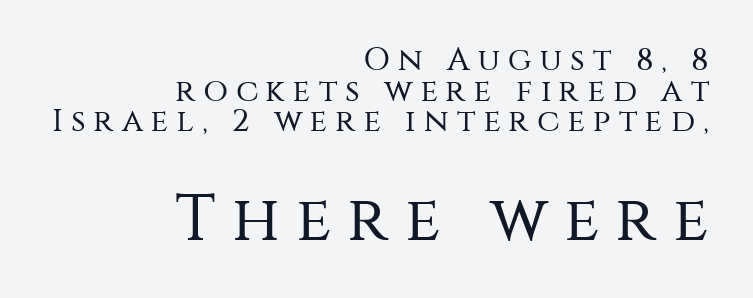
Q: Is the text bold? A: No.
Q: Is the text italic (slanted)? A: No, it is upright.
Q: Is the typeface a serif or a sans-serif typeface? A: Sans-serif.
Q: Is the text underlined? A: No.
Q: How is the paragraph aligned? A: Right-aligned.
Q: Is the spacing between letters normal or unusually wide? A: Unusually wide.
Q: Is the spacing between lines tight, normal or loose? A: Tight.
Q: Which block of text is set in a larger size, the first (top) or the second (bottom)? A: The second (bottom) one.
Q: Width (condensed, normal, or wide)? A: Normal.
Q: Stroke contrast? A: Medium.
Q: x-height? A: Large.
Q: Monospaced? A: No.
